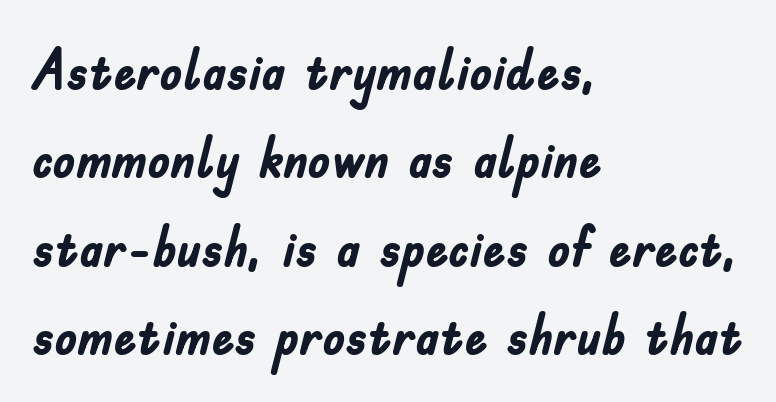
Q: Is the text bold? A: Yes.
Q: Is the text italic (slanted)? A: Yes.
Q: Is the typeface a serif or a sans-serif typeface? A: Sans-serif.
Q: Is the text underlined? A: No.
Q: How is the paragraph aligned? A: Left-aligned.
Q: Is the spacing between letters normal or unusually wide? A: Normal.
Q: Is the spacing between lines tight, normal or loose? A: Normal.
Q: Width (condensed, normal, or wide)? A: Condensed.
Q: Stroke contrast? A: Low.
Q: x-height? A: Small.
Q: Monospaced? A: No.
